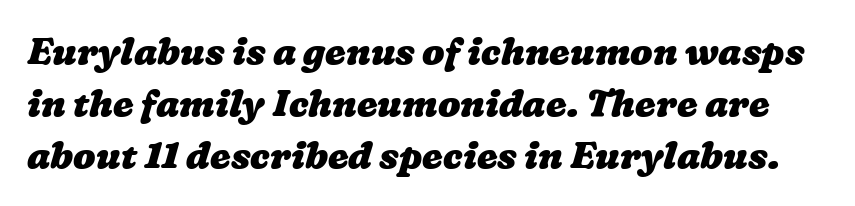
The image shows 37 px heavy, wide type; set normal line spacing (1.41x), normal letter spacing, not underlined; low stroke contrast and a medium x-height.
